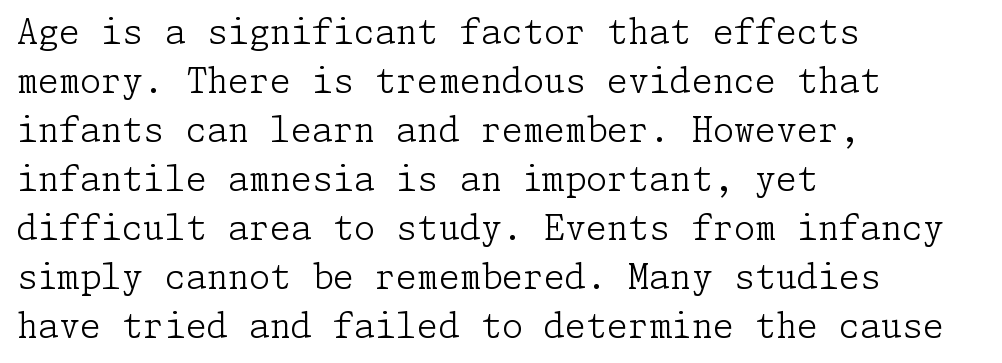
The image shows 34 px light serif type, upright; set left-aligned, normal line spacing (1.44x), normal letter spacing, not underlined; low stroke contrast and a medium x-height.
